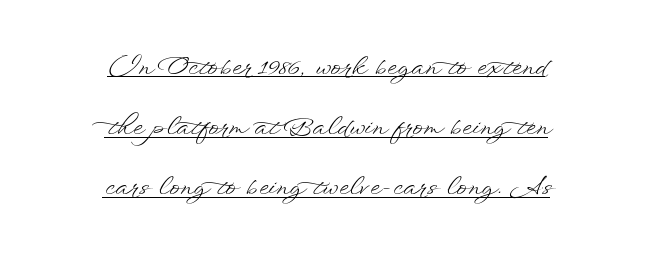
The image shows 25 px text type; set centered, loose line spacing (2.41x), normal letter spacing, underlined.
